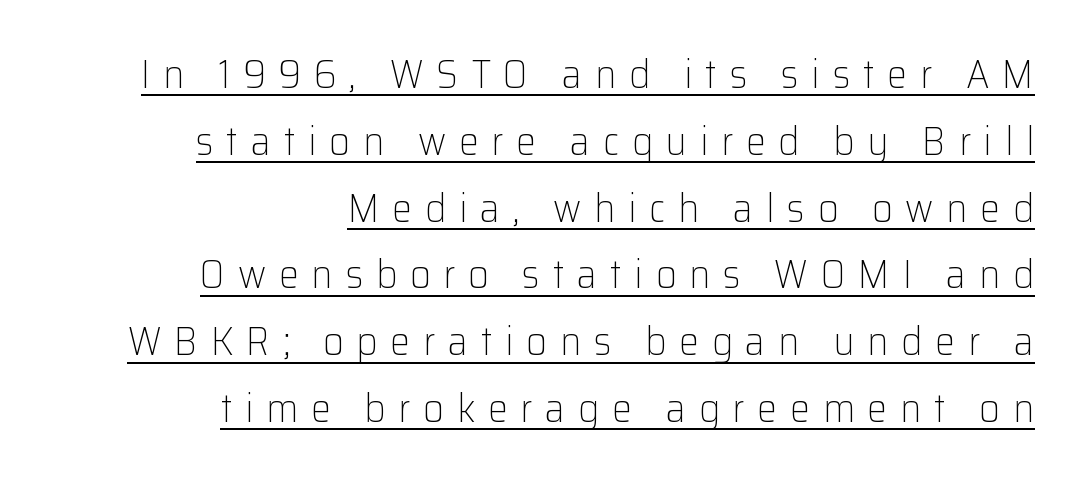
Q: Is the text bold? A: No.
Q: Is the text italic (slanted)? A: No, it is upright.
Q: Is the typeface a serif or a sans-serif typeface? A: Sans-serif.
Q: Is the text underlined? A: Yes.
Q: How is the paragraph aligned? A: Right-aligned.
Q: Is the spacing between letters normal or unusually wide? A: Unusually wide.
Q: Is the spacing between lines tight, normal or loose? A: Normal.
Q: Width (condensed, normal, or wide)? A: Normal.
Q: Stroke contrast? A: Low.
Q: x-height? A: Medium.
Q: Monospaced? A: No.
